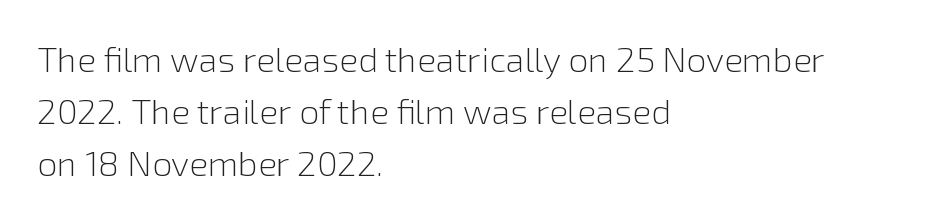
Unbolded letterforms with no extra heft. The face used here is a sans, in the tradition of grotesques and geometrics. Is this a fixed-width face? No — the glyphs have proportional, varying widths. Quick note: not italic, upright. Characters follow at the spacing the type designer built in.
